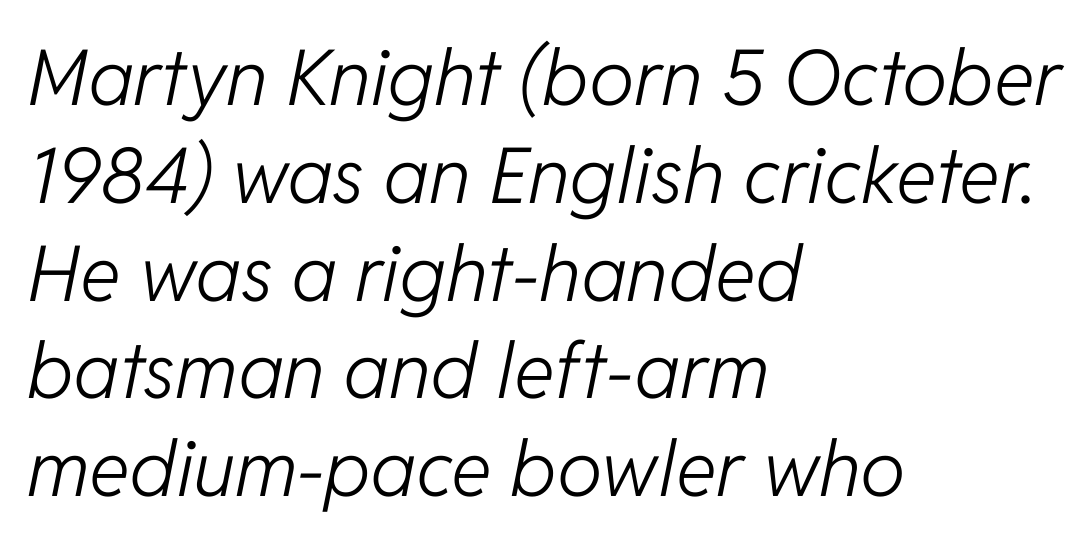
Reading down the block, your eye returns to a fixed left position each line. Rule under the text: the space is simply empty. This sample uses plain, unmodified letter spacing. The face looks like a standard text weight, possibly lighter. Slanted lettering throughout. The letters advance in unequal steps, a hallmark of proportional type.
